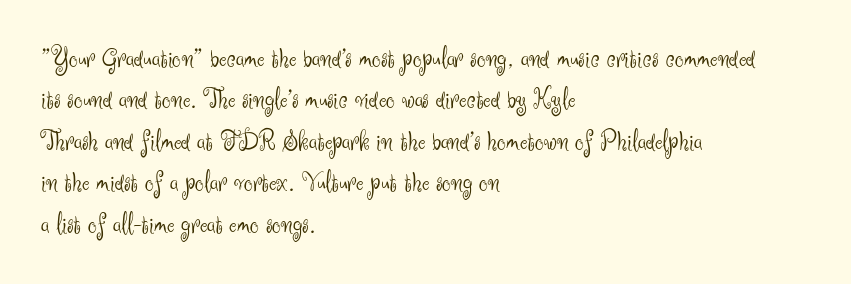
The image shows 28 px light sans-serif type, upright; set left-aligned, normal line spacing (1.48x), normal letter spacing, not underlined; medium stroke contrast and a small x-height.
